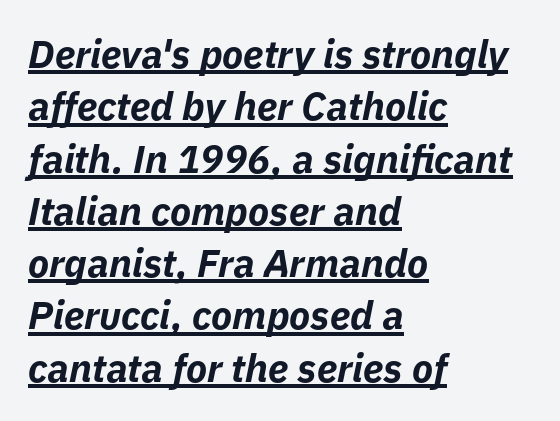
{"italic": "yes", "lean": "right", "slant_degrees": 11, "bold": "yes", "weight": "bold", "width": "normal", "stroke_contrast": "low", "x_height": "medium", "monospaced": "no", "underline": "yes", "align": "left", "line_spacing": "normal", "line_spacing_ratio": 1.34, "letter_spacing": "normal", "letter_spacing_em": 0.0, "glyph_px": 39}
